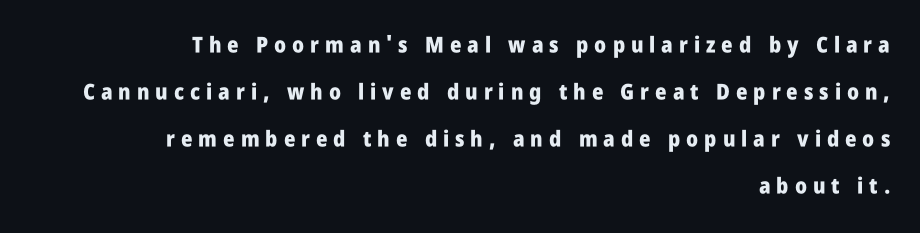
The image shows 22 px bold type, upright; set right-aligned, loose line spacing (2.14x), unusually wide letter spacing (+0.27 em), not underlined.
